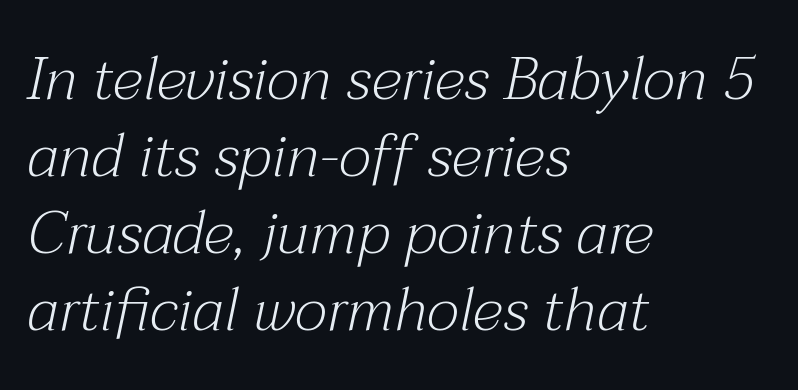
The image shows 61 px light serif type, italic (leaning right); set left-aligned, normal line spacing (1.26x), normal letter spacing, not underlined; medium stroke contrast and a medium x-height.
